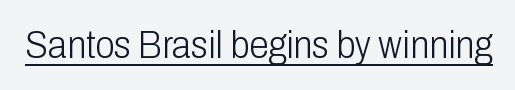
{"serif": "no", "italic": "no", "bold": "no", "weight": "light", "width": "condensed", "stroke_contrast": "low", "x_height": "medium", "monospaced": "no", "underline": "yes", "letter_spacing": "normal", "letter_spacing_em": 0.0, "glyph_px": 39}
